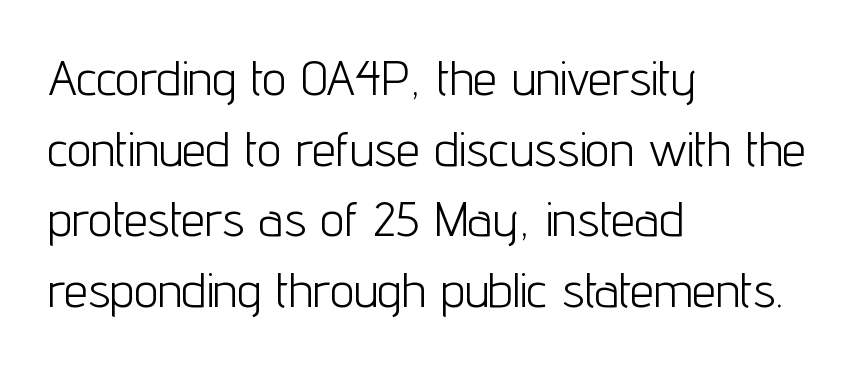
The image shows 48 px light, condensed sans-serif type, upright; set left-aligned, normal line spacing (1.47x), normal letter spacing, not underlined; low stroke contrast and a medium x-height.
